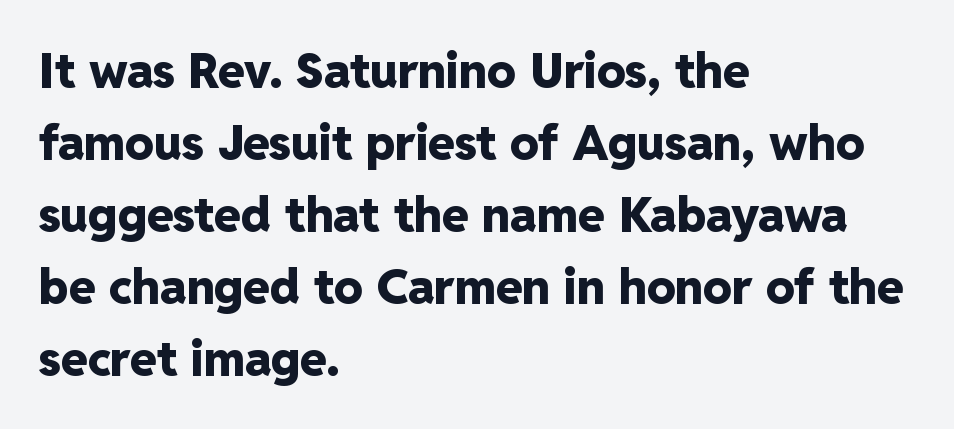
The image shows 48 px heavy sans-serif type, upright; set left-aligned, normal line spacing (1.5x), normal letter spacing, not underlined; low stroke contrast and a medium x-height.
